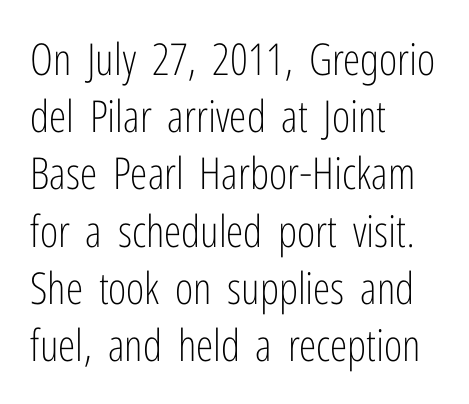
{"serif": "no", "italic": "no", "bold": "no", "weight": "light", "width": "condensed", "stroke_contrast": "low", "x_height": "medium", "monospaced": "no", "underline": "no", "align": "left", "line_spacing": "normal", "line_spacing_ratio": 1.3, "letter_spacing": "normal", "letter_spacing_em": 0.0, "glyph_px": 44}
